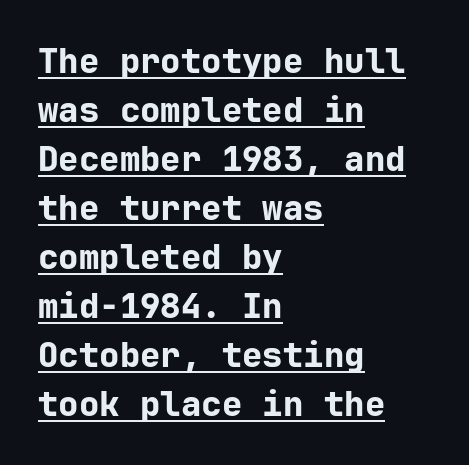
These lines are composed in type without serifs. The space between consecutive lines is moderate. A roman cut, with each character standing at attention. Underlined type. Short and long lines alike share a common starting point at left. How heavy is the stroke? Heavy — this is a bold.
